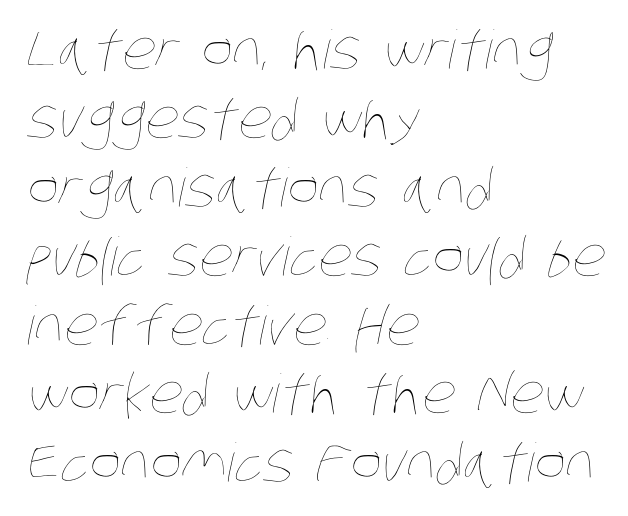
Q: Is the text bold? A: No.
Q: Is the text underlined? A: No.
Q: How is the paragraph aligned? A: Left-aligned.
Q: Is the spacing between letters normal or unusually wide? A: Normal.
Q: Is the spacing between lines tight, normal or loose? A: Normal.
Q: Width (condensed, normal, or wide)? A: Condensed.
Q: Stroke contrast? A: Low.
Q: x-height? A: Large.
Q: Monospaced? A: No.
